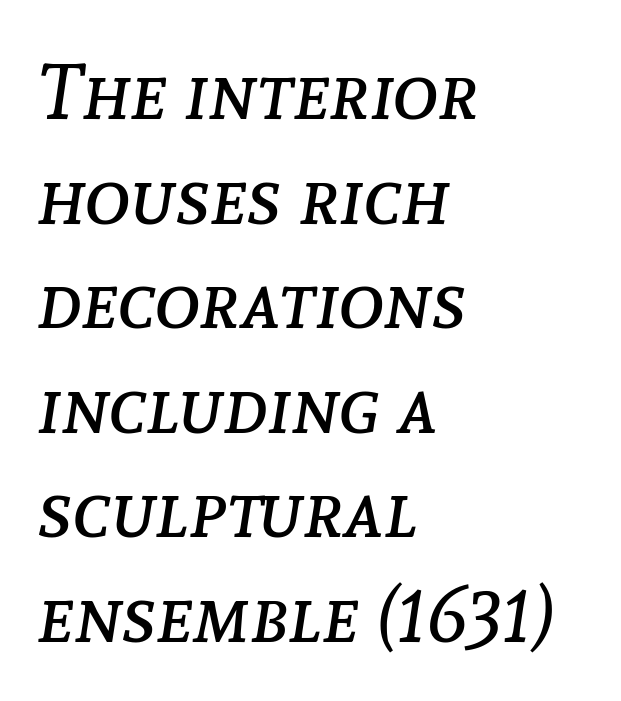
Q: Is the text bold? A: No.
Q: Is the text italic (slanted)? A: Yes, it leans right by about 8 degrees.
Q: Is the text underlined? A: No.
Q: How is the paragraph aligned? A: Left-aligned.
Q: Is the spacing between letters normal or unusually wide? A: Normal.
Q: Is the spacing between lines tight, normal or loose? A: Normal.
Q: Width (condensed, normal, or wide)? A: Normal.
Q: Stroke contrast? A: Low.
Q: x-height? A: Medium.
Q: Monospaced? A: No.
